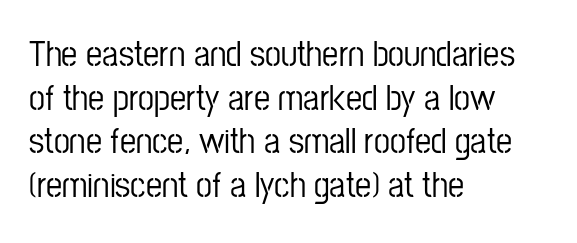
Q: Is the text italic (slanted)? A: No, it is upright.
Q: Is the typeface a serif or a sans-serif typeface? A: Sans-serif.
Q: Is the text underlined? A: No.
Q: How is the paragraph aligned? A: Left-aligned.
Q: Is the spacing between letters normal or unusually wide? A: Normal.
Q: Width (condensed, normal, or wide)? A: Condensed.
Q: Stroke contrast? A: Low.
Q: x-height? A: Medium.
Q: Monospaced? A: No.
